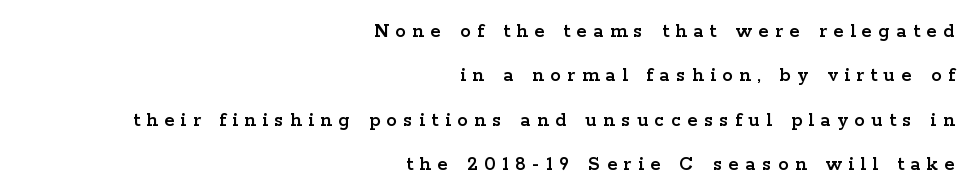
Q: Is the text italic (slanted)? A: No, it is upright.
Q: Is the text underlined? A: No.
Q: How is the paragraph aligned? A: Right-aligned.
Q: Is the spacing between letters normal or unusually wide? A: Unusually wide.
Q: Is the spacing between lines tight, normal or loose? A: Loose.
